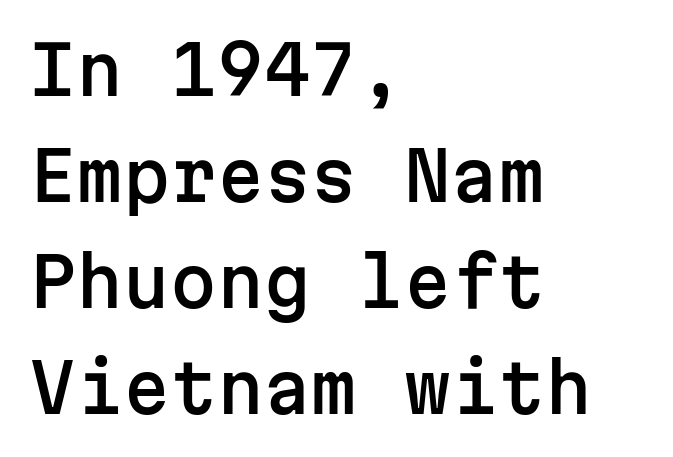
Leading matches the norm, producing a regular column. The string is rendered with underlining switched off. Fixed-width glyphs throughout — classic coding-font behaviour. The tracking reads as untouched default to a designer's eye. Characters remain perfectly vertical along every line. The text was rendered using a sans face with plain stroke endings.
